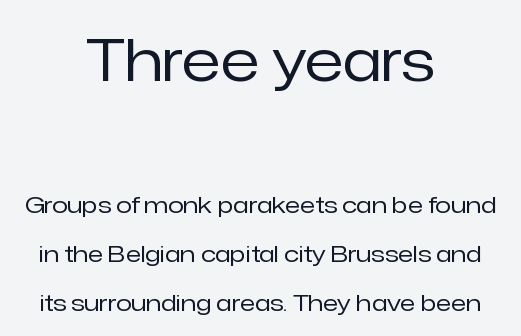
The lines are quadded center. Reading down the column, the eye jumps a long way to each next line. The face used here appears at its bigger size in the upper chunk. Is this a fixed-width face? No — the glyphs have proportional, varying widths. A typesetter would mark this as roman, not italic.
